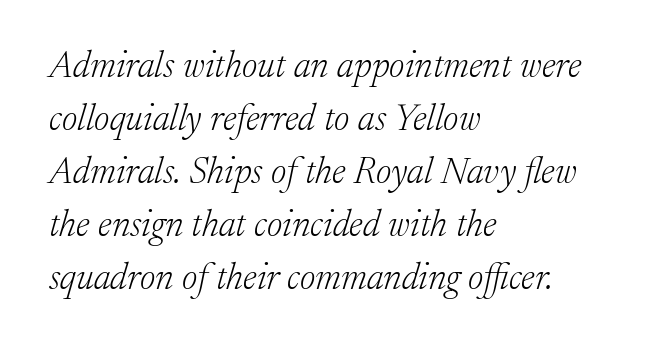
The face used here is proportionally spaced, like ordinary book or web type. The axis of the letterforms is tilted away from vertical. Leading: standard. The lines are quadded left.
